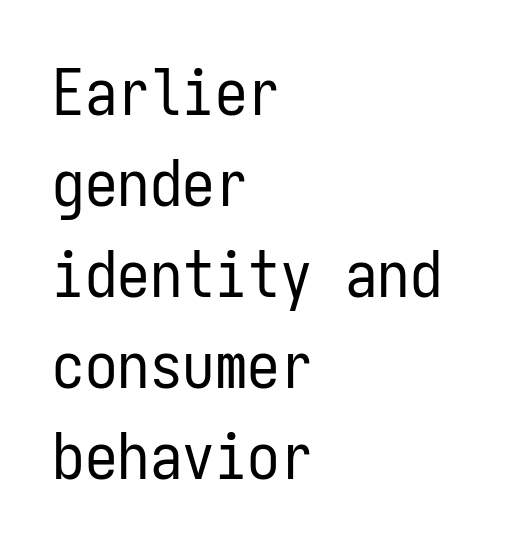
Q: Is the text bold? A: No.
Q: Is the text italic (slanted)? A: No, it is upright.
Q: Is the typeface a serif or a sans-serif typeface? A: Sans-serif.
Q: Is the text underlined? A: No.
Q: How is the paragraph aligned? A: Left-aligned.
Q: Is the spacing between letters normal or unusually wide? A: Normal.
Q: Is the spacing between lines tight, normal or loose? A: Normal.
Q: Width (condensed, normal, or wide)? A: Condensed.
Q: Stroke contrast? A: Low.
Q: x-height? A: Medium.
Q: Monospaced? A: Yes.
